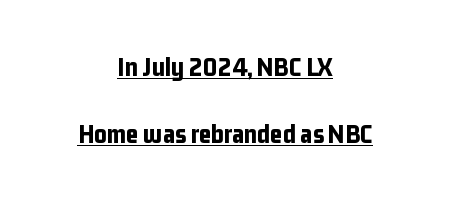
{"italic": "no", "bold": "yes", "underline": "yes", "align": "center", "line_spacing": "loose", "line_spacing_ratio": 2.47, "letter_spacing": "normal", "letter_spacing_em": 0.0, "glyph_px": 27}
